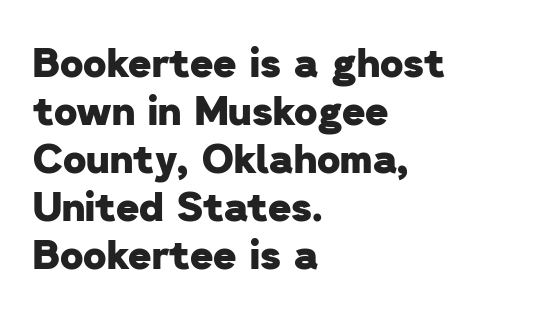
Q: Is the text bold? A: Yes.
Q: Is the typeface a serif or a sans-serif typeface? A: Sans-serif.
Q: Is the text underlined? A: No.
Q: How is the paragraph aligned? A: Left-aligned.
Q: Is the spacing between letters normal or unusually wide? A: Normal.
Q: Width (condensed, normal, or wide)? A: Normal.
Q: Stroke contrast? A: Low.
Q: x-height? A: Medium.
Q: Monospaced? A: No.
